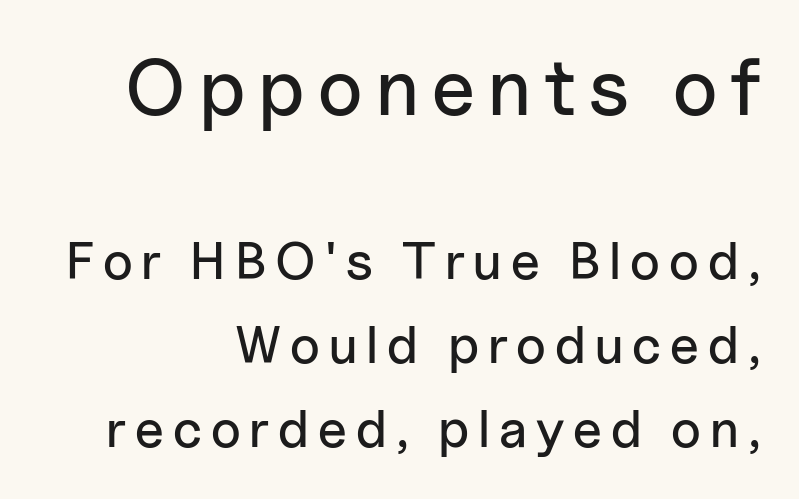
{"serif": "no", "italic": "no", "width": "normal", "stroke_contrast": "low", "x_height": "medium", "monospaced": "no", "underline": "no", "align": "right", "line_spacing": "normal", "line_spacing_ratio": 1.59, "larger_block": "first", "size_ratio": 1.49, "glyph_px": 79}
